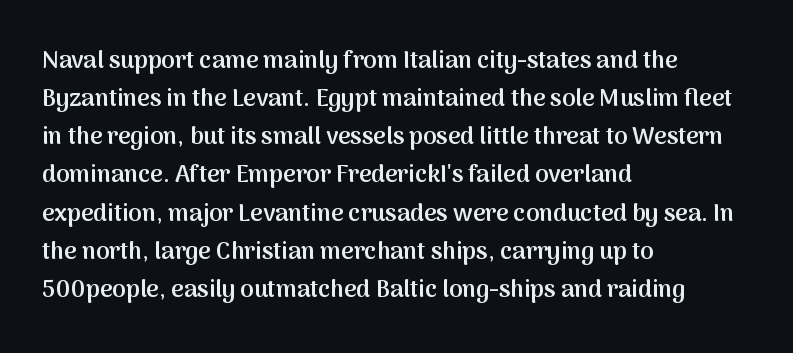
Q: Is the text bold? A: Semi-bold.
Q: Is the text italic (slanted)? A: No, it is upright.
Q: Is the text underlined? A: No.
Q: How is the paragraph aligned? A: Left-aligned.
Q: Is the spacing between letters normal or unusually wide? A: Normal.
Q: Is the spacing between lines tight, normal or loose? A: Normal.
